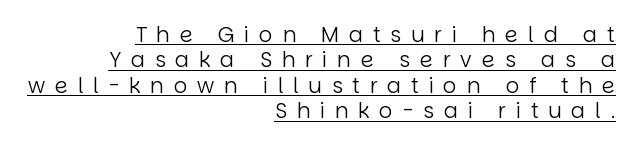
Q: Is the text bold? A: No.
Q: Is the text italic (slanted)? A: No, it is upright.
Q: Is the text underlined? A: Yes.
Q: How is the paragraph aligned? A: Right-aligned.
Q: Is the spacing between letters normal or unusually wide? A: Unusually wide.
